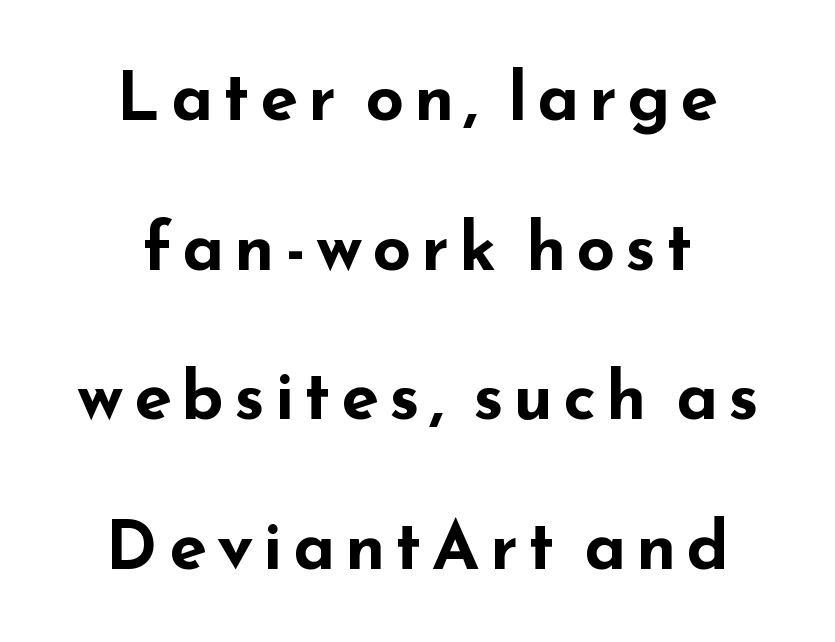
Q: Is the text bold? A: Yes.
Q: Is the text italic (slanted)? A: No, it is upright.
Q: Is the typeface a serif or a sans-serif typeface? A: Sans-serif.
Q: Is the text underlined? A: No.
Q: How is the paragraph aligned? A: Centered.
Q: Is the spacing between lines tight, normal or loose? A: Loose.
Q: Width (condensed, normal, or wide)? A: Wide.
Q: Stroke contrast? A: Low.
Q: x-height? A: Small.
Q: Monospaced? A: No.
